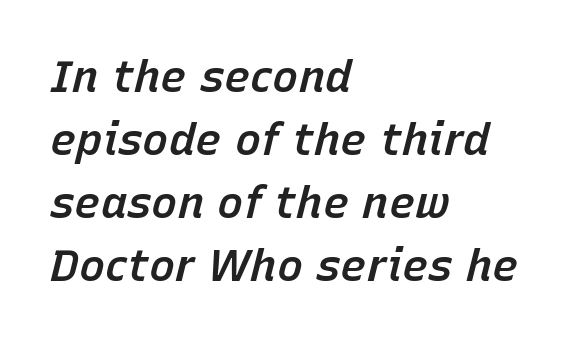
The image shows 44 px semibold type, italic (leaning right); set left-aligned, normal line spacing (1.43x), normal letter spacing, not underlined; low stroke contrast and a medium x-height.
